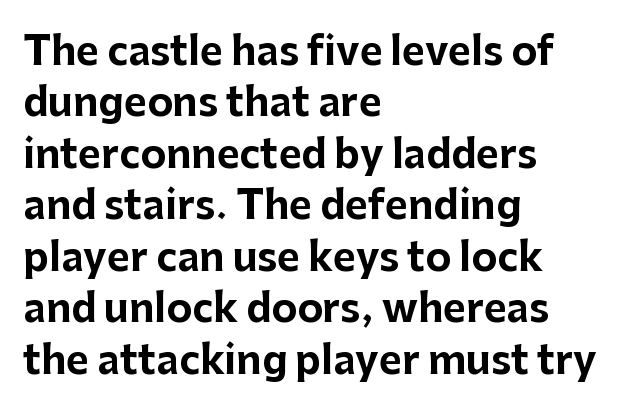
Notice how the stems are strictly vertical — no italics here. The letterforms sit shoulder to shoulder at normal distance. Letters rest on an invisible, unmarked baseline. The passage shown is emphatically bold. Each letter keeps its own natural width here, so spacing adapts to shape. Are there feet on the stems? There aren't — it's a sans.
